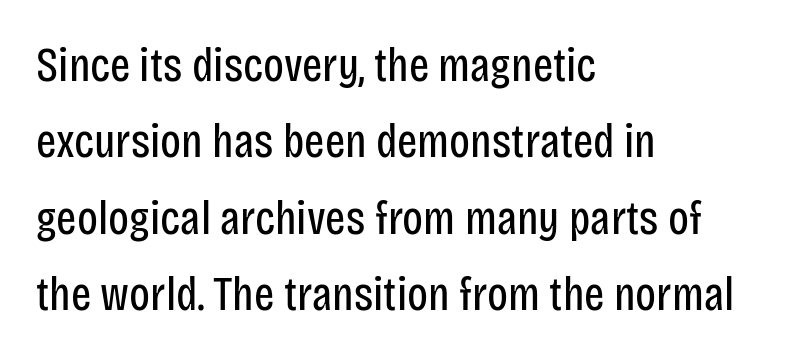
{"serif": "no", "italic": "no", "bold": "no", "weight": "regular", "width": "condensed", "stroke_contrast": "low", "x_height": "large", "monospaced": "no", "underline": "no", "align": "left", "line_spacing": "normal", "line_spacing_ratio": 1.59, "letter_spacing": "normal", "letter_spacing_em": 0.0, "glyph_px": 48}
